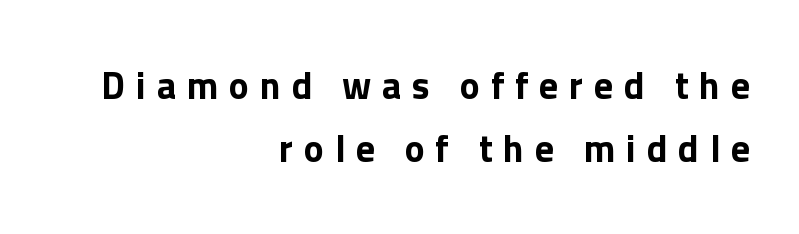
{"serif": "no", "italic": "no", "width": "normal", "stroke_contrast": "low", "x_height": "medium", "monospaced": "no", "underline": "no", "align": "right", "line_spacing": "normal", "line_spacing_ratio": 1.67, "letter_spacing": "wide", "letter_spacing_em": 0.28, "glyph_px": 38}
